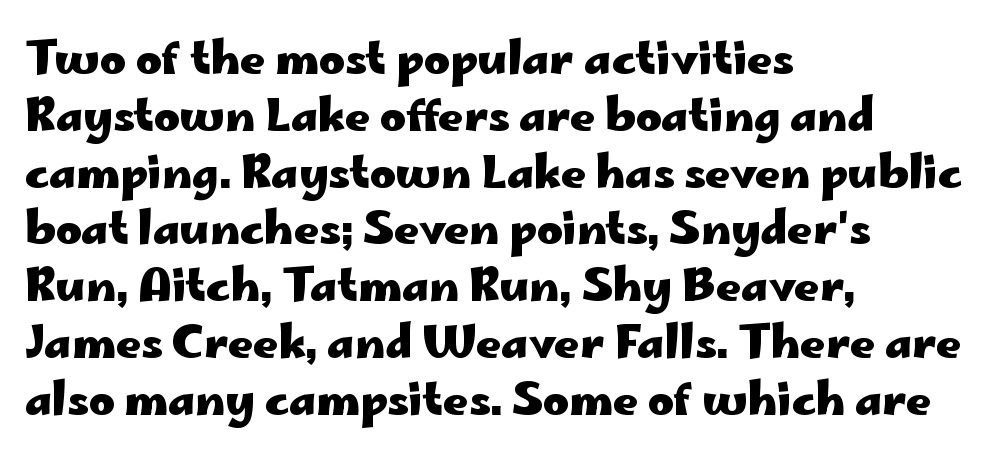
The rendering uses a moderate line-height, typical for paragraphs. Thick stems and heavy bowls — unmistakably bold. No extra tracking has been applied to these lines. Does the lettering tilt? It doesn't — this is upright. Stroke terminals: plain, sans-serif. Layout note: lines flush left.
